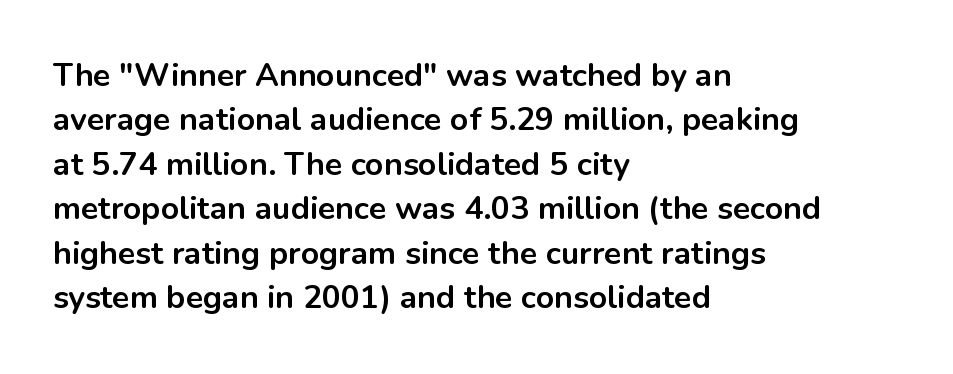
Leading matches the norm, producing a regular column. Nothing sits at the stroke ends, so this counts as sans-serif. Note the varied advance widths — an 'i' is clearly narrower than an 'm'. Just letters on the line, the space beneath them empty. Posture: vertical. The glyphs have the mass of a bold cut.
